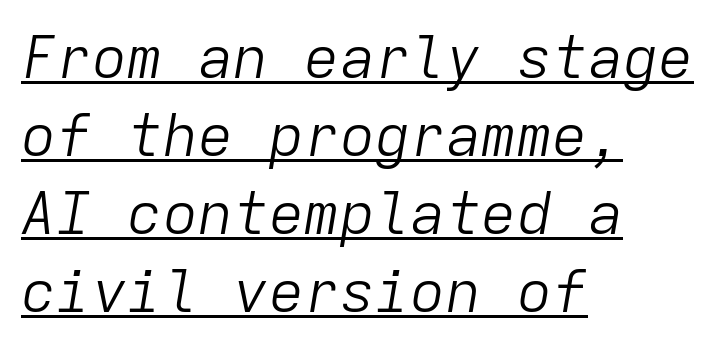
The image shows 59 px light type, italic (leaning right), monospaced; set left-aligned, normal line spacing (1.32x), normal letter spacing, underlined; low stroke contrast and a medium x-height.
